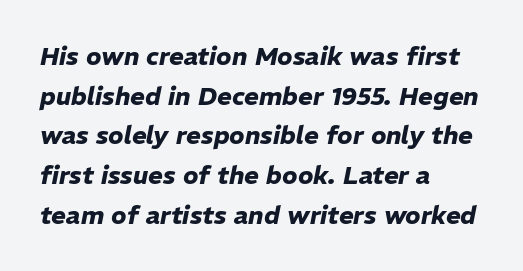
The image shows 25 px bold type, italic (leaning right); set left-aligned, normal line spacing (1.59x), normal letter spacing, not underlined.
